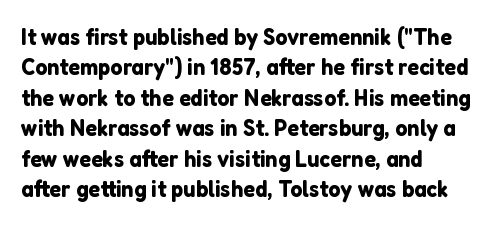
{"italic": "no", "underline": "no", "align": "left", "line_spacing": "normal", "line_spacing_ratio": 1.27, "letter_spacing": "normal", "letter_spacing_em": 0.0, "glyph_px": 24}
